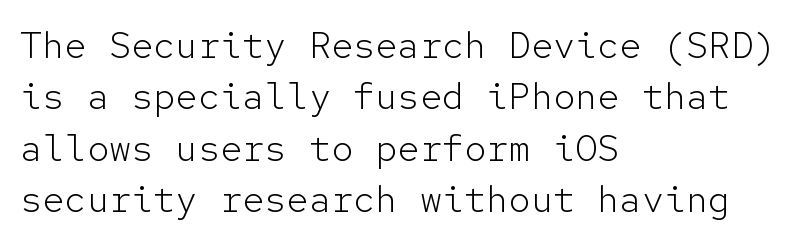
The image shows 37 px light sans-serif type, upright, monospaced; set left-aligned, normal line spacing (1.39x), normal letter spacing, not underlined; low stroke contrast and a medium x-height.
